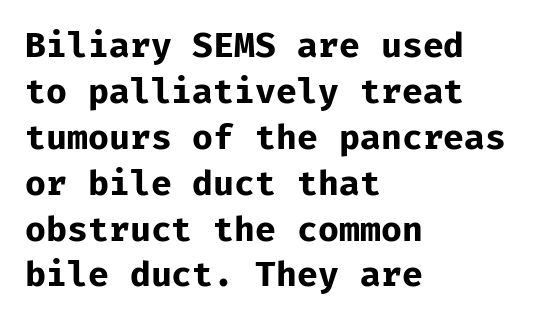
The image shows 34 px bold sans-serif type, upright, monospaced; set left-aligned, normal line spacing (1.35x), normal letter spacing, not underlined; low stroke contrast and a medium x-height.
